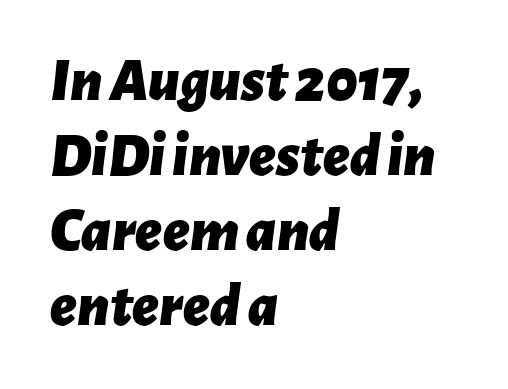
The typography opts for an oblique posture over an upright one. This sample is left-justified, so line endings fall wherever the words run out. The strokes are fattened all the way to bold. Short note: letters normally spaced. The passage shown is typed in a proportional face where columns would drift.
